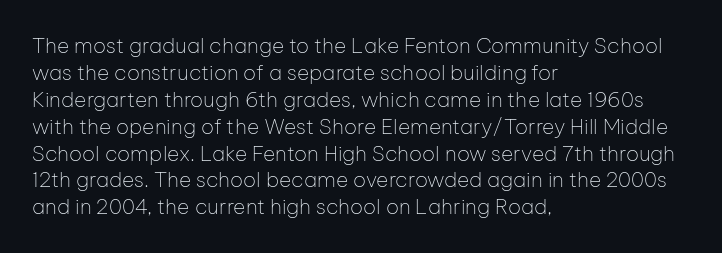
The image shows 21 px text type, upright; set left-aligned, normal line spacing (1.28x), normal letter spacing, not underlined.
